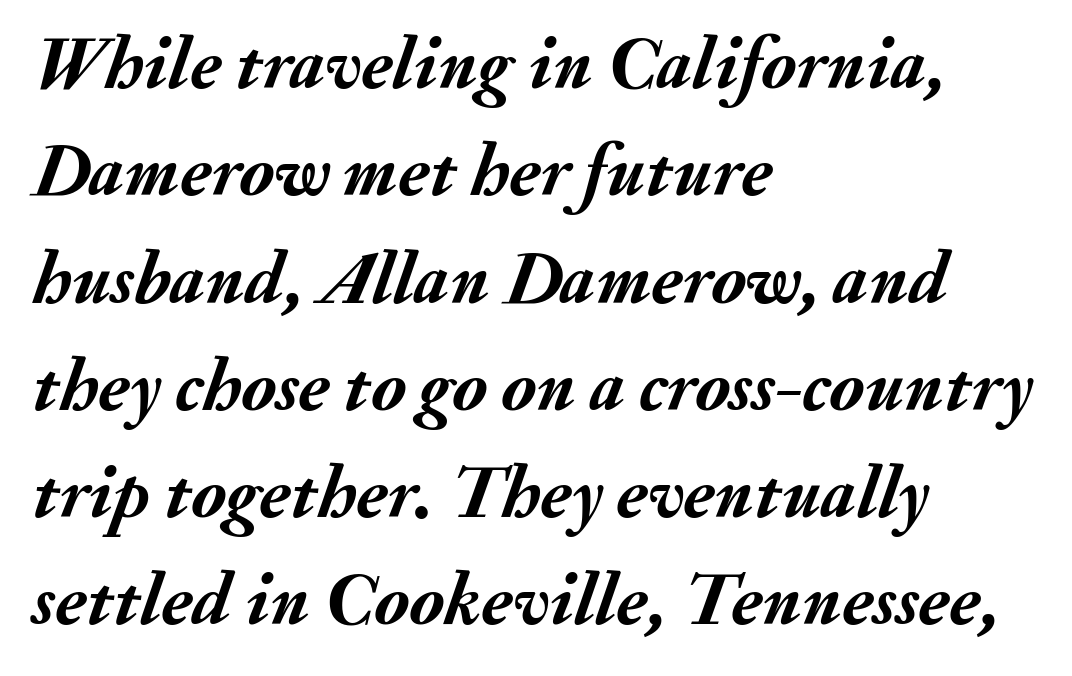
Q: Is the text bold? A: Yes.
Q: Is the text italic (slanted)? A: Yes, it leans right by about 20 degrees.
Q: Is the text underlined? A: No.
Q: How is the paragraph aligned? A: Left-aligned.
Q: Is the spacing between letters normal or unusually wide? A: Normal.
Q: Is the spacing between lines tight, normal or loose? A: Normal.
Q: Width (condensed, normal, or wide)? A: Normal.
Q: Stroke contrast? A: Medium.
Q: x-height? A: Small.
Q: Monospaced? A: No.
